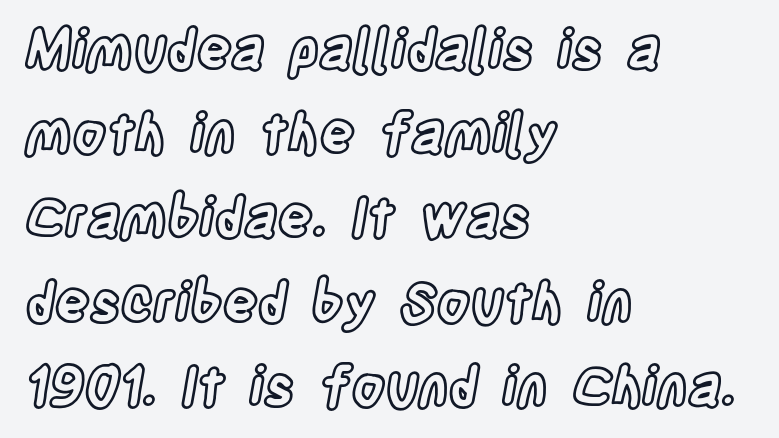
The face used here is proportionally spaced, like ordinary book or web type. Has an underline been added? It has not. The vertical gap from one line to the next is medium. In CSS terms this would be text-align: left. Honestly, the letter spacing is just normal — you wouldn't notice it.
